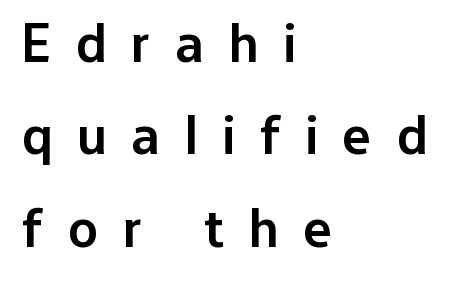
Letter spacing: wide. These lines carry some extra weight — a demibold, not a full bold. The rendering anchors every line to the left-hand side. The area under the type is left untouched. The rendering uses natural spacing where letterforms have individual widths.
